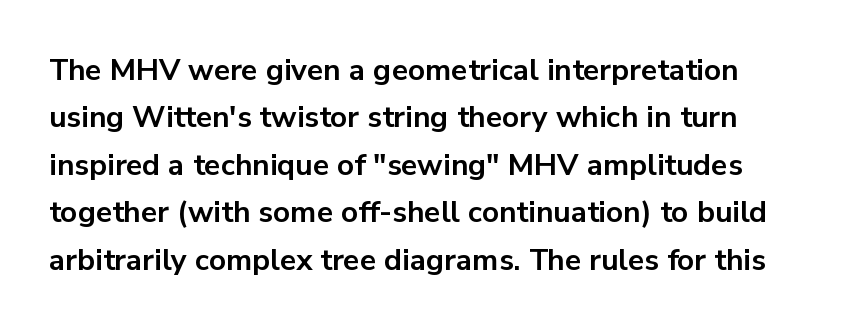
The image shows 30 px bold sans-serif type, upright; set normal line spacing (1.58x), normal letter spacing, not underlined; low stroke contrast and a medium x-height.
